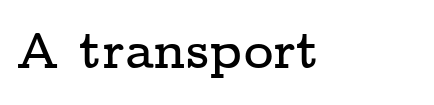
To sum up the face: it has serifs. Rule under the text: the space is simply empty. These lines are rendered in a variable-pitch font. The type sits square on the baseline with zero lean. Short note: letters normally spaced.
